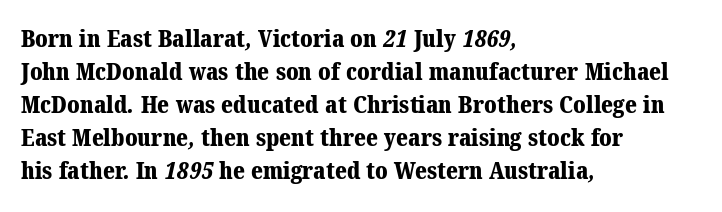
The image shows 24 px bold type; set left-aligned, normal line spacing (1.37x), normal letter spacing, not underlined.
